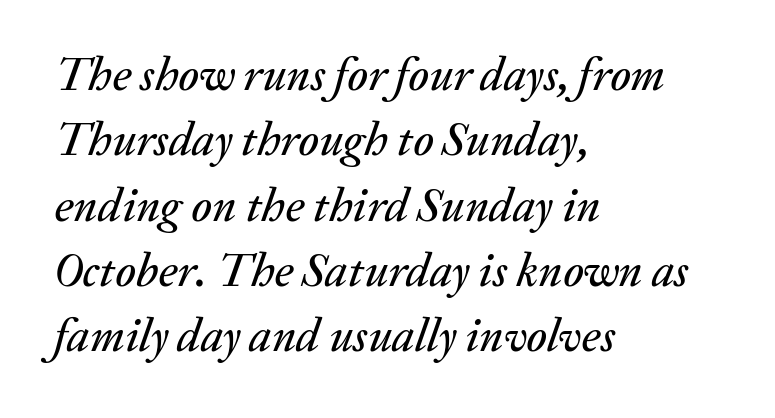
{"italic": "yes", "lean": "right", "slant_degrees": 20, "width": "normal", "stroke_contrast": "medium", "x_height": "medium", "monospaced": "no", "underline": "no", "align": "left", "line_spacing": "normal", "line_spacing_ratio": 1.39, "letter_spacing": "normal", "letter_spacing_em": 0.0, "glyph_px": 47}
